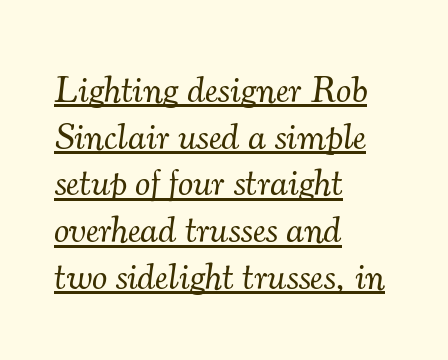
Line starts are locked; line ends wander. Think of a printed novel: that variable character pitch is what you see here. Default kerning and tracking; the words read as compact shapes. Summary of weight: not heavy and not bold.
